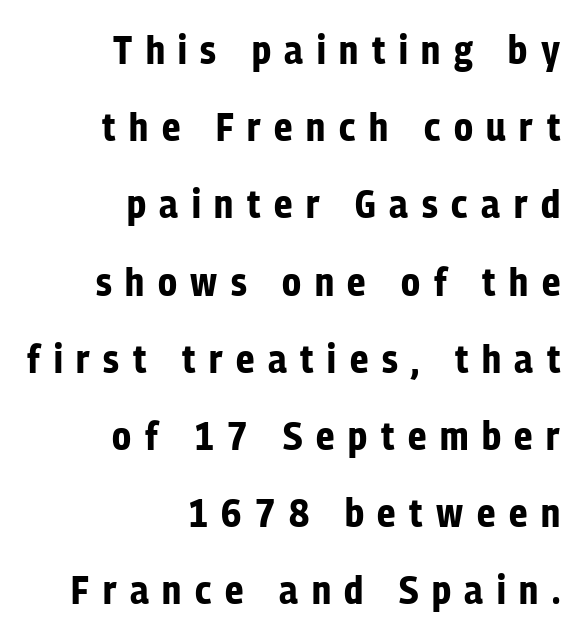
{"serif": "no", "italic": "no", "bold": "yes", "weight": "bold", "width": "condensed", "stroke_contrast": "low", "x_height": "medium", "monospaced": "no", "underline": "no", "align": "right", "line_spacing": "loose", "line_spacing_ratio": 1.93, "letter_spacing": "wide", "letter_spacing_em": 0.34, "glyph_px": 40}
